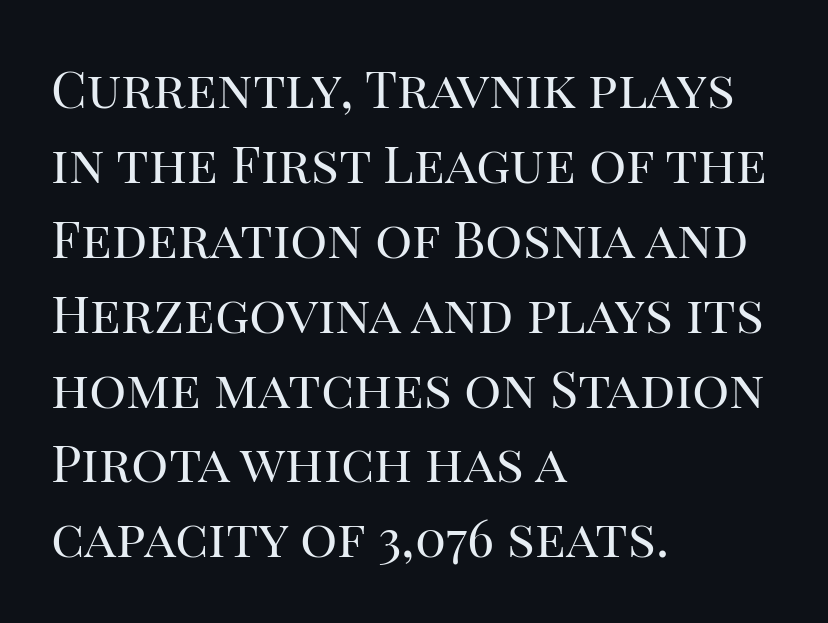
{"serif": "yes", "italic": "no", "bold": "no", "weight": "regular", "width": "normal", "stroke_contrast": "high", "x_height": "large", "monospaced": "no", "underline": "no", "align": "left", "line_spacing": "normal", "line_spacing_ratio": 1.44, "letter_spacing": "normal", "letter_spacing_em": 0.0, "glyph_px": 52}
